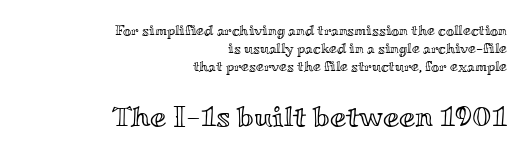
{"italic": "no", "width": "wide", "x_height": "small", "monospaced": "no", "underline": "no", "align": "right", "line_spacing": "normal", "line_spacing_ratio": 1.27, "letter_spacing": "normal", "letter_spacing_em": 0.0, "larger_block": "second", "size_ratio": 2.07, "glyph_px": 29}
